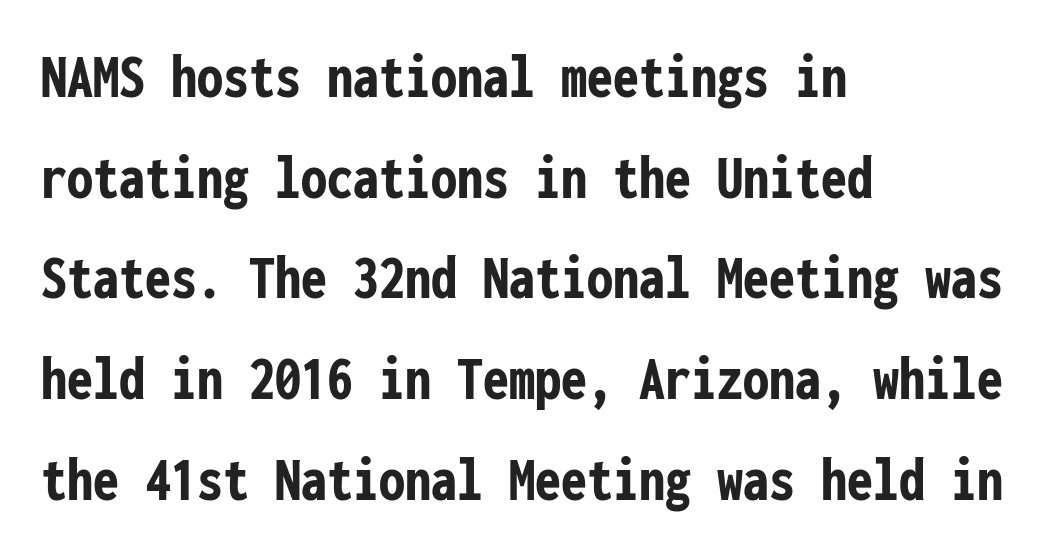
Q: Is the text bold? A: Yes.
Q: Is the text italic (slanted)? A: No, it is upright.
Q: Is the typeface a serif or a sans-serif typeface? A: Sans-serif.
Q: Is the text underlined? A: No.
Q: How is the paragraph aligned? A: Left-aligned.
Q: Is the spacing between letters normal or unusually wide? A: Normal.
Q: Is the spacing between lines tight, normal or loose? A: Normal.
Q: Width (condensed, normal, or wide)? A: Condensed.
Q: Stroke contrast? A: Low.
Q: x-height? A: Medium.
Q: Monospaced? A: Yes.
